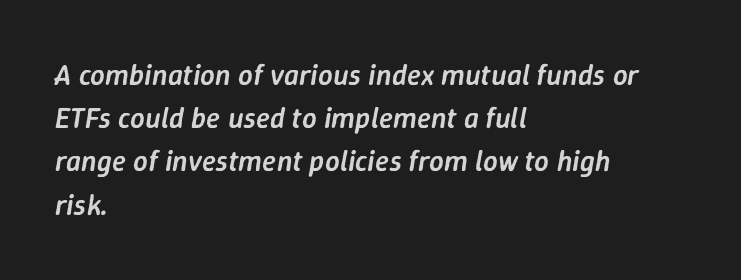
{"italic": "yes", "lean": "right", "slant_degrees": 9, "bold": "semi", "weight": "semibold", "width": "normal", "stroke_contrast": "low", "x_height": "medium", "monospaced": "no", "underline": "no", "align": "left", "line_spacing": "normal", "line_spacing_ratio": 1.49, "letter_spacing": "normal", "letter_spacing_em": 0.0, "glyph_px": 29}
